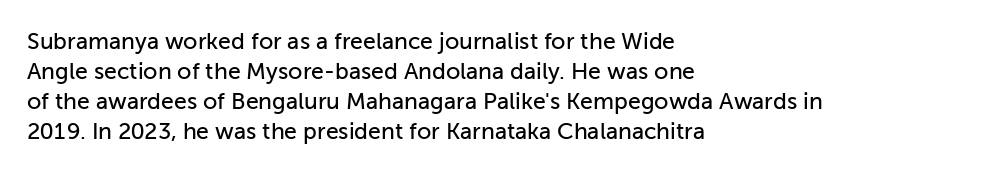
{"italic": "no", "underline": "no", "align": "left", "line_spacing": "normal", "line_spacing_ratio": 1.3, "letter_spacing": "normal", "letter_spacing_em": 0.0, "glyph_px": 23}
